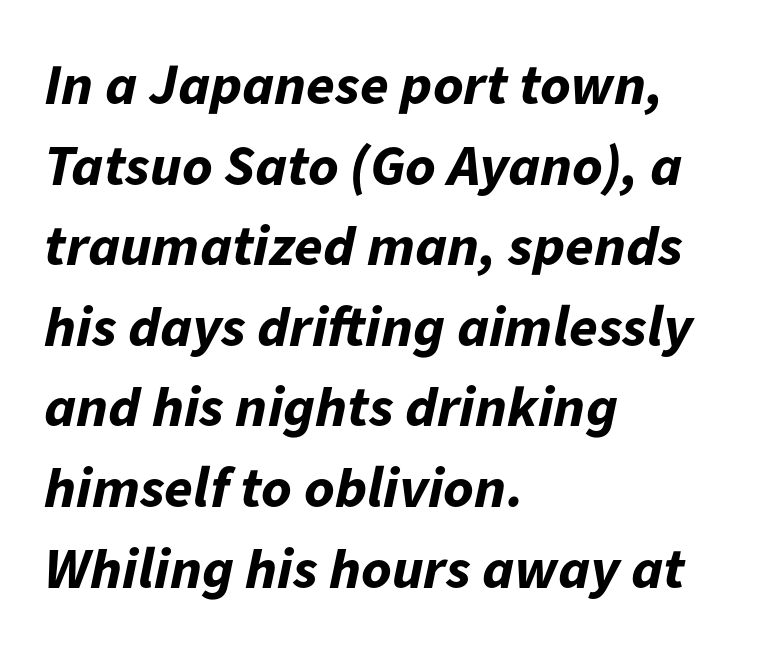
The area under the type is left untouched. You can tell it's italic because the verticals aren't actually vertical. Alignment: flush left. Does the leading feel generous? No, just average.
